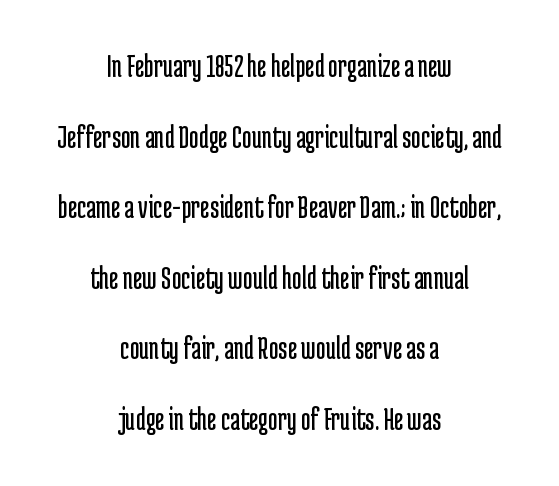
The image shows 33 px regular-weight, condensed sans-serif type, upright; set centered, loose line spacing (2.14x), normal letter spacing, not underlined; low stroke contrast and a medium x-height.
